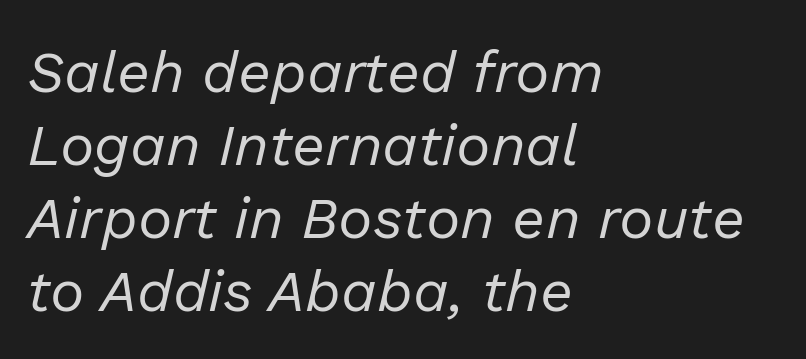
{"italic": "yes", "lean": "right", "slant_degrees": 13, "bold": "no", "weight": "regular", "width": "normal", "stroke_contrast": "low", "x_height": "medium", "monospaced": "no", "underline": "no", "align": "left", "line_spacing": "normal", "line_spacing_ratio": 1.26, "letter_spacing": "normal", "letter_spacing_em": 0.0, "glyph_px": 58}
